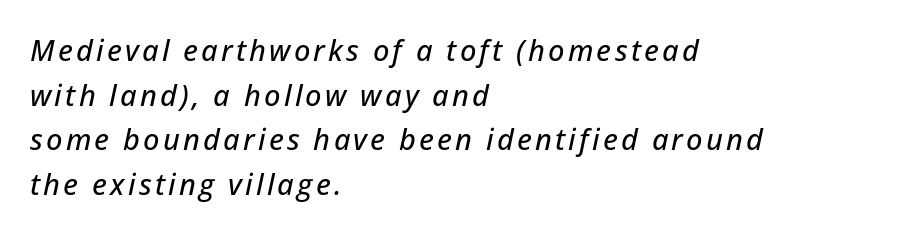
Q: Is the text italic (slanted)? A: Yes, it leans right by about 12 degrees.
Q: Is the text underlined? A: No.
Q: How is the paragraph aligned? A: Left-aligned.
Q: Is the spacing between lines tight, normal or loose? A: Normal.
Q: Width (condensed, normal, or wide)? A: Normal.
Q: Stroke contrast? A: Low.
Q: x-height? A: Medium.
Q: Monospaced? A: No.
